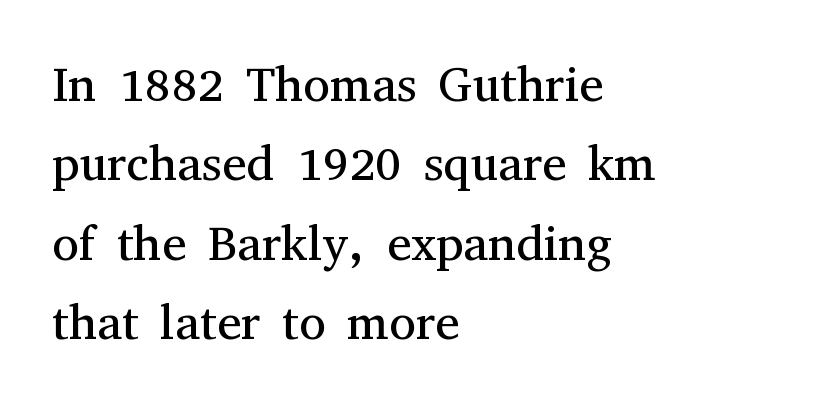
Q: Is the text bold? A: No.
Q: Is the text italic (slanted)? A: No, it is upright.
Q: Is the typeface a serif or a sans-serif typeface? A: Serif.
Q: Is the text underlined? A: No.
Q: How is the paragraph aligned? A: Left-aligned.
Q: Is the spacing between letters normal or unusually wide? A: Normal.
Q: Is the spacing between lines tight, normal or loose? A: Normal.
Q: Width (condensed, normal, or wide)? A: Normal.
Q: Stroke contrast? A: Medium.
Q: x-height? A: Medium.
Q: Monospaced? A: No.
